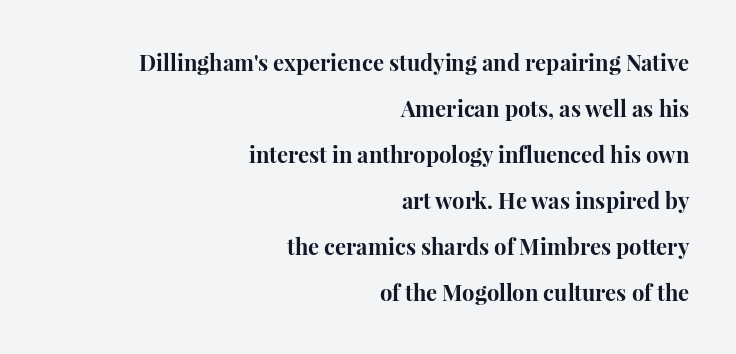
Between one letter and the next there's only the usual sliver of space. A flush-right, rag-left setting is used for this passage. This is heavy type, rendered in bold. The string is rendered with underlining switched off. Quick note: interline space is abundant.
